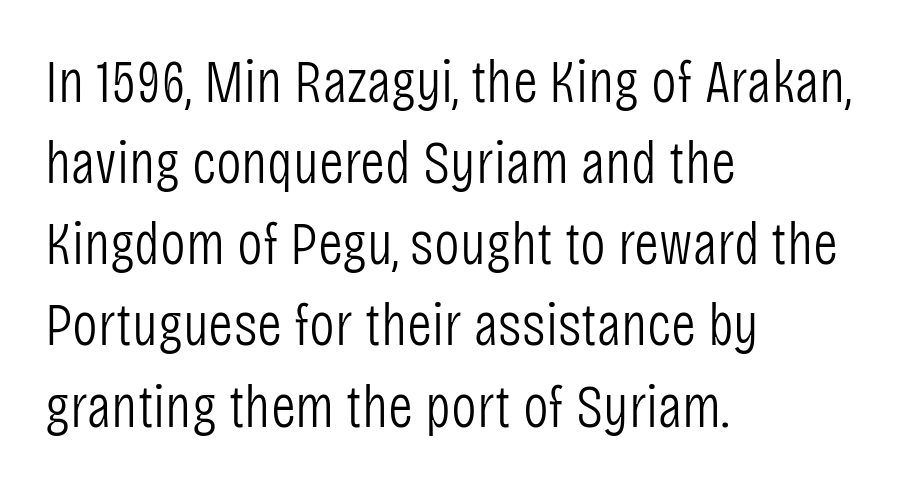
{"serif": "no", "italic": "no", "bold": "no", "weight": "light", "width": "condensed", "stroke_contrast": "low", "x_height": "large", "monospaced": "no", "underline": "no", "align": "left", "line_spacing": "normal", "line_spacing_ratio": 1.33, "letter_spacing": "normal", "letter_spacing_em": 0.0, "glyph_px": 61}
